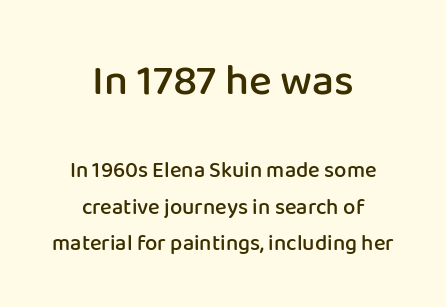
Q: Is the text bold? A: Semi-bold.
Q: Is the text italic (slanted)? A: No, it is upright.
Q: Is the typeface a serif or a sans-serif typeface? A: Sans-serif.
Q: Is the text underlined? A: No.
Q: How is the paragraph aligned? A: Centered.
Q: Is the spacing between letters normal or unusually wide? A: Normal.
Q: Is the spacing between lines tight, normal or loose? A: Normal.
Q: Which block of text is set in a larger size, the first (top) or the second (bottom)? A: The first (top) one.
Q: Width (condensed, normal, or wide)? A: Normal.
Q: Stroke contrast? A: Low.
Q: x-height? A: Medium.
Q: Monospaced? A: No.
